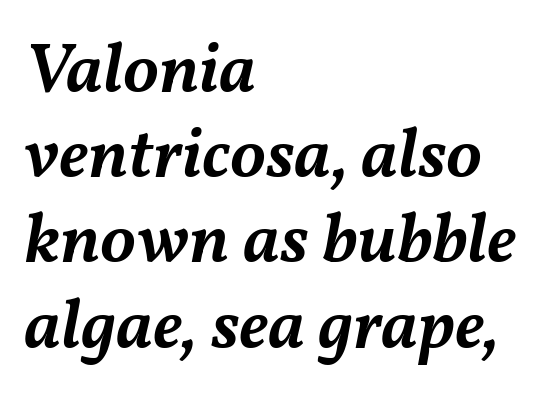
Q: Is the text bold? A: Semi-bold.
Q: Is the text italic (slanted)? A: Yes, it leans right by about 11 degrees.
Q: Is the text underlined? A: No.
Q: How is the paragraph aligned? A: Left-aligned.
Q: Is the spacing between letters normal or unusually wide? A: Normal.
Q: Width (condensed, normal, or wide)? A: Normal.
Q: Stroke contrast? A: Medium.
Q: x-height? A: Medium.
Q: Monospaced? A: No.
